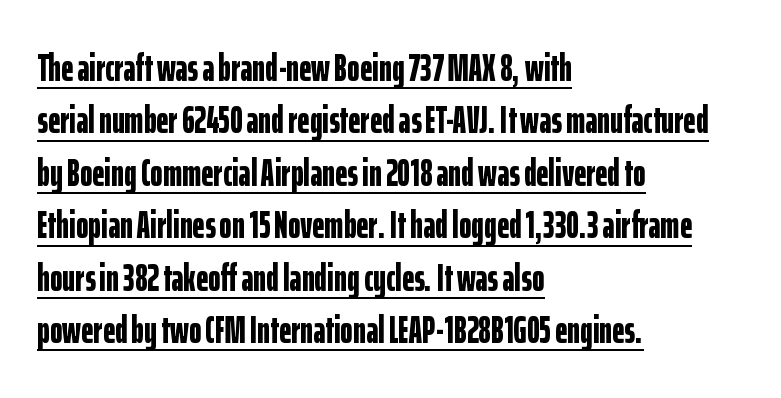
Each word holds together tightly as a unit, with standard inter-letter gaps. Chunky letters — that's bold for sure. You can tell it's not italic because the verticals are truly vertical. The rows are spaced the way most documents space them. The rendering uses the underline text-decoration.
